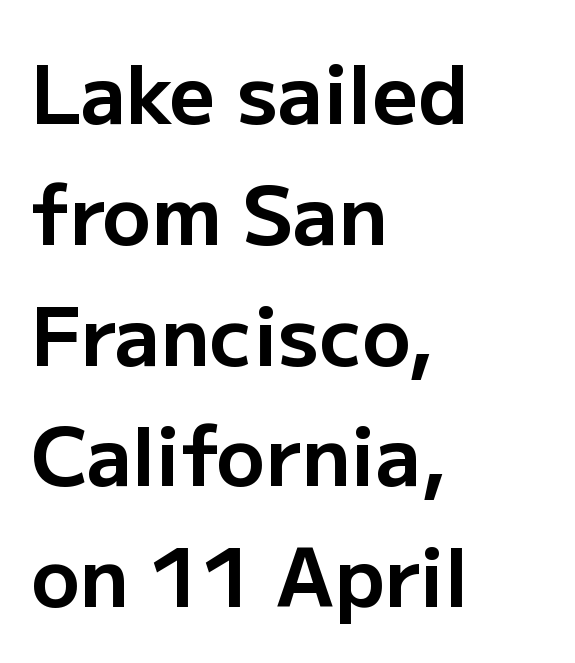
{"serif": "no", "italic": "no", "bold": "yes", "weight": "bold", "width": "normal", "stroke_contrast": "low", "x_height": "medium", "monospaced": "no", "underline": "no", "align": "left", "line_spacing": "normal", "line_spacing_ratio": 1.51, "letter_spacing": "normal", "letter_spacing_em": 0.0, "glyph_px": 80}
